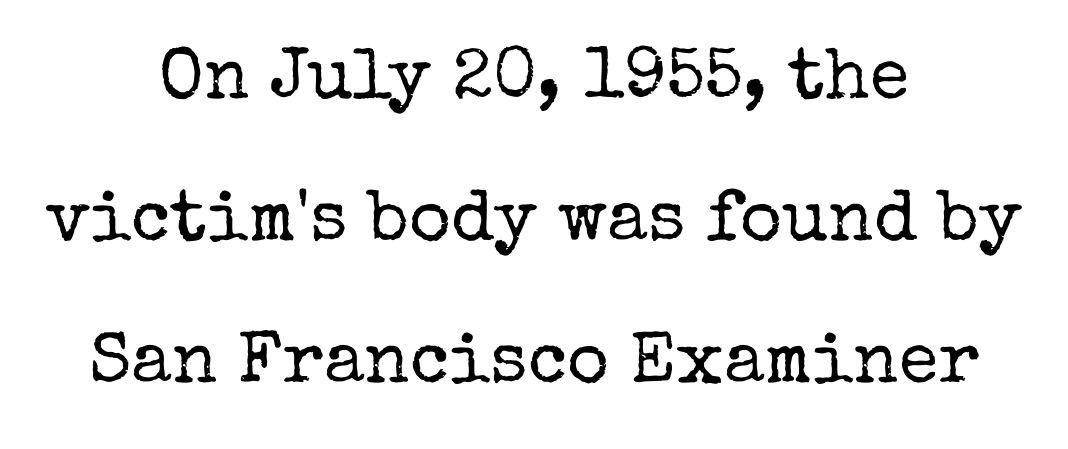
The image shows 72 px regular-weight serif type, upright; set centered, loose line spacing (1.97x), normal letter spacing, not underlined; low stroke contrast and a medium x-height.
